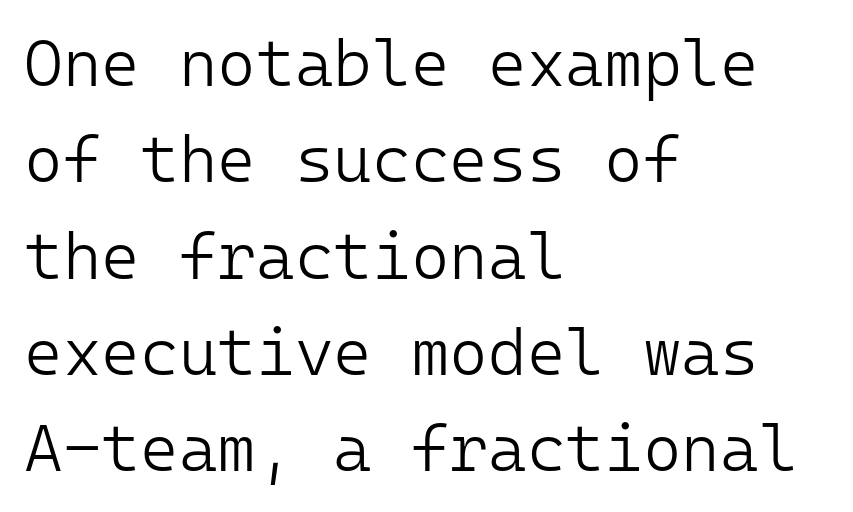
The image shows 66 px light sans-serif type, upright, monospaced; set left-aligned, normal line spacing (1.46x), normal letter spacing, not underlined; low stroke contrast and a medium x-height.
